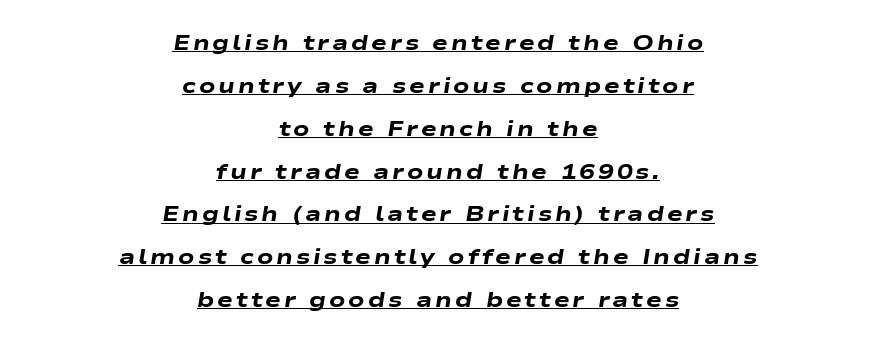
{"italic": "yes", "lean": "right", "slant_degrees": 9, "bold": "yes", "underline": "yes", "align": "center", "line_spacing": "loose", "line_spacing_ratio": 2.04, "glyph_px": 21}
